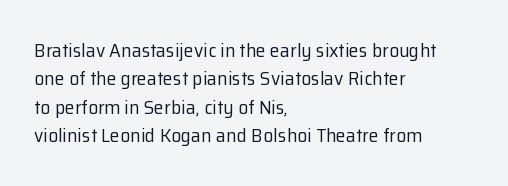
The image shows 20 px text type, upright; set left-aligned, normal line spacing (1.42x), normal letter spacing, not underlined.
